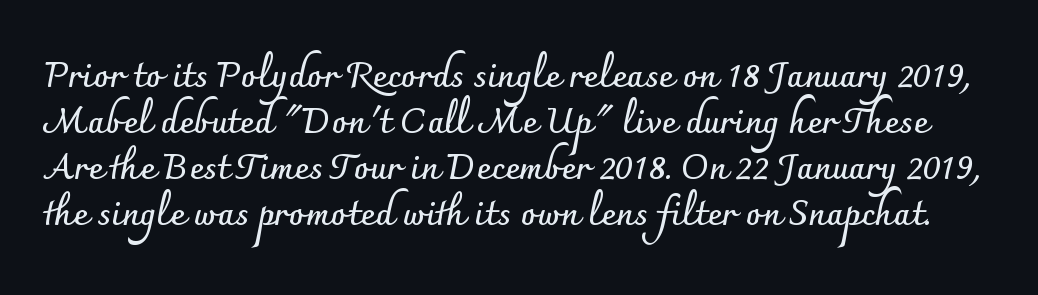
Q: Is the text bold? A: Yes.
Q: Is the text italic (slanted)? A: Yes.
Q: Is the typeface a serif or a sans-serif typeface? A: Sans-serif.
Q: Is the text underlined? A: No.
Q: Is the spacing between letters normal or unusually wide? A: Normal.
Q: Is the spacing between lines tight, normal or loose? A: Normal.
Q: Width (condensed, normal, or wide)? A: Normal.
Q: Stroke contrast? A: Low.
Q: x-height? A: Small.
Q: Monospaced? A: No.
